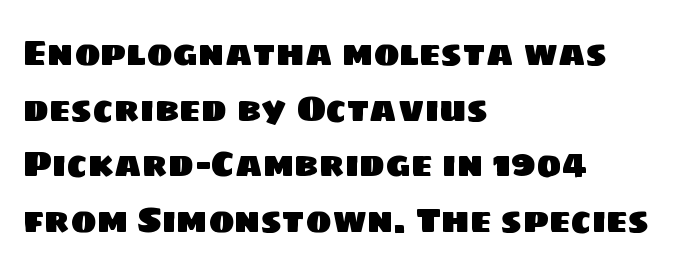
The image shows 35 px sans-serif type; set left-aligned, normal line spacing (1.59x), normal letter spacing, not underlined; low stroke contrast and a large x-height.
